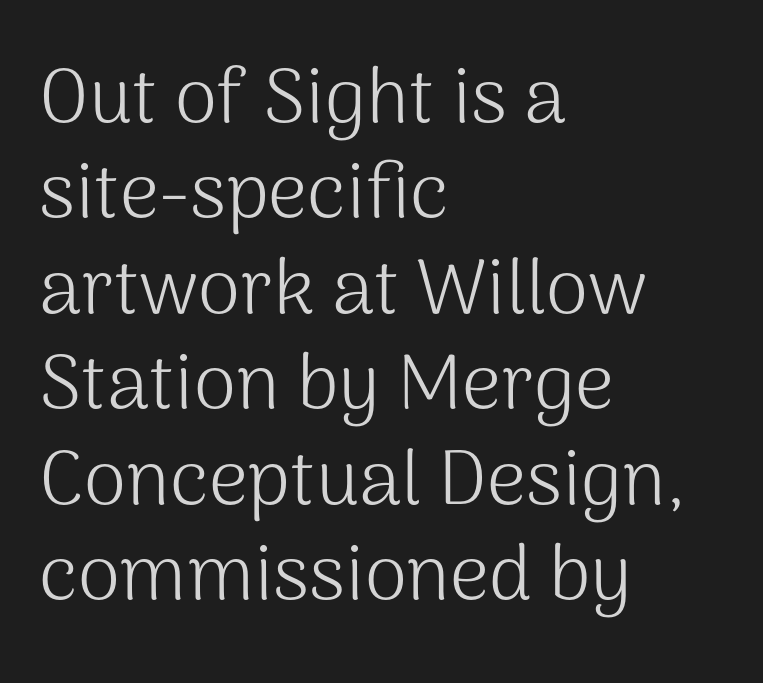
Q: Is the text bold? A: No.
Q: Is the text italic (slanted)? A: No, it is upright.
Q: Is the typeface a serif or a sans-serif typeface? A: Sans-serif.
Q: Is the text underlined? A: No.
Q: How is the paragraph aligned? A: Left-aligned.
Q: Is the spacing between letters normal or unusually wide? A: Normal.
Q: Width (condensed, normal, or wide)? A: Normal.
Q: Stroke contrast? A: Medium.
Q: x-height? A: Medium.
Q: Monospaced? A: No.
